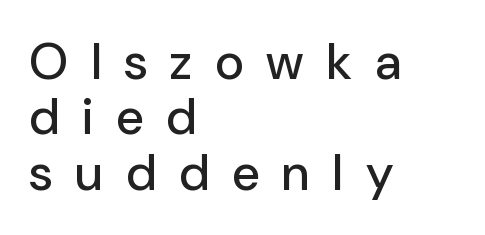
{"serif": "no", "italic": "no", "width": "normal", "stroke_contrast": "low", "x_height": "medium", "monospaced": "no", "underline": "no", "align": "left", "line_spacing": "tight", "line_spacing_ratio": 1.11, "letter_spacing": "wide", "letter_spacing_em": 0.46, "glyph_px": 50}
